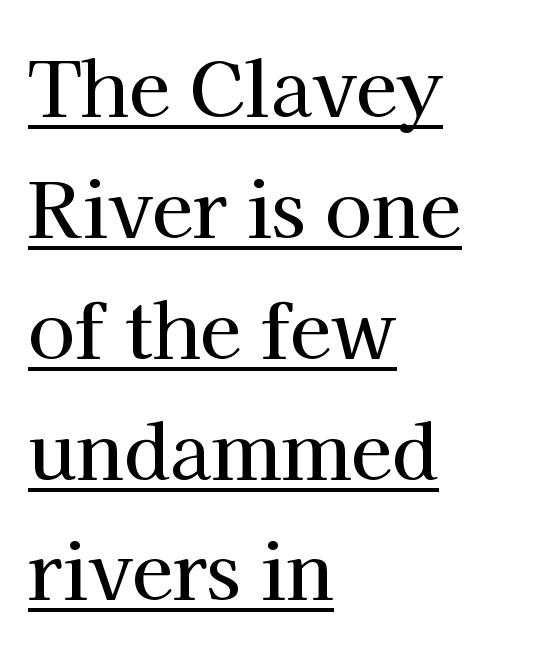
This sample has the flowing, uneven cadence of proportional lettering. Tracking here is standard; glyphs follow each other at the usual distance. Italic? Not at all — the glyphs are vertical. The typesetter has applied underlining to the passage shown. The type family on display is of the serif kind. Reading down the column, the eye jumps a familiar distance to each next line.
